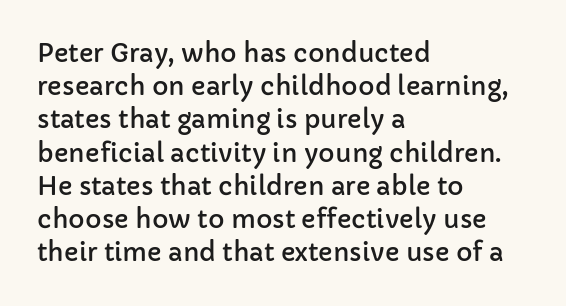
Students, observe: this is what conventionally led text looks like. Look at the tracking — it's just the regular setting, nothing added. The paragraph has a hard left edge and a soft right edge. Check under the words: just untouched page. The lettering holds an erect, upright posture throughout.
